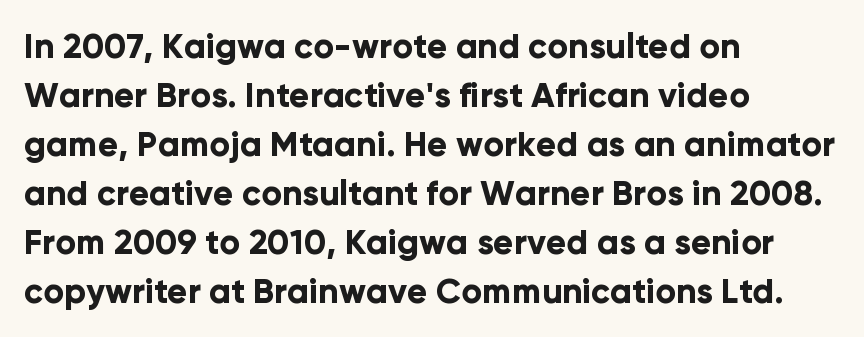
The image shows 34 px bold sans-serif type, upright; set left-aligned, normal line spacing (1.44x), normal letter spacing, not underlined; low stroke contrast and a medium x-height.
